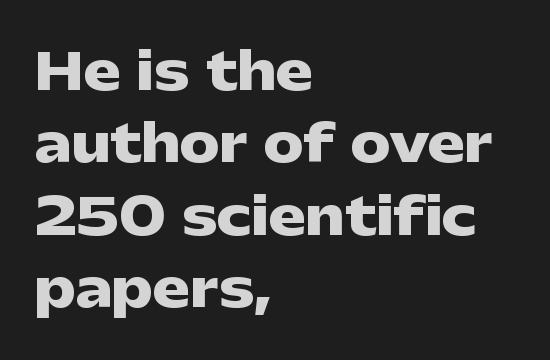
Plenty of ink on the page — the face is bold. If you drew a line through each stem, it would be perfectly vertical. Notice how descenders clear the ascenders below comfortably — that's standard leading. Looks like regular typesetting: each glyph gets only the width it needs.
